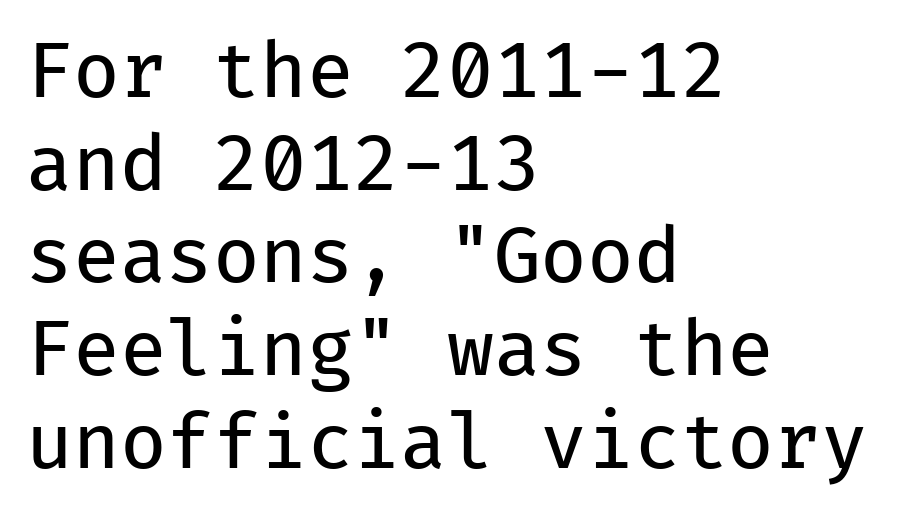
The image shows 76 px regular-weight sans-serif type, upright, monospaced; set left-aligned, line spacing 1.22x, normal letter spacing, not underlined; low stroke contrast and a medium x-height.
